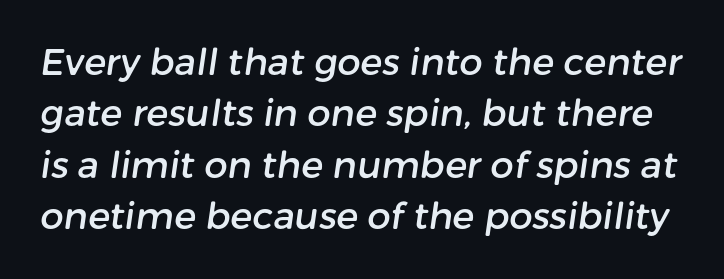
Q: Is the typeface a serif or a sans-serif typeface? A: Sans-serif.
Q: Is the text underlined? A: No.
Q: Is the spacing between letters normal or unusually wide? A: Normal.
Q: Is the spacing between lines tight, normal or loose? A: Normal.
Q: Width (condensed, normal, or wide)? A: Normal.
Q: Stroke contrast? A: Low.
Q: x-height? A: Medium.
Q: Monospaced? A: No.
